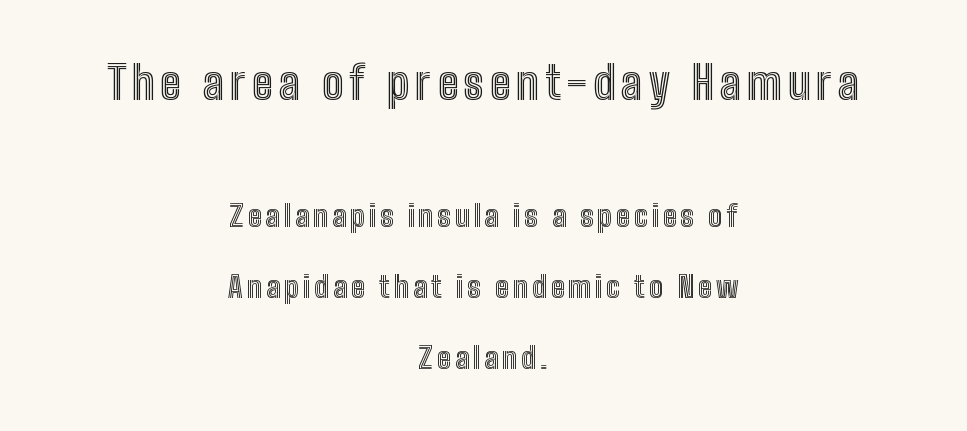
The image shows 45 px condensed type, upright; set centered, loose line spacing (2.36x), not underlined; the first (top) block is 1.5x larger; a medium x-height.
